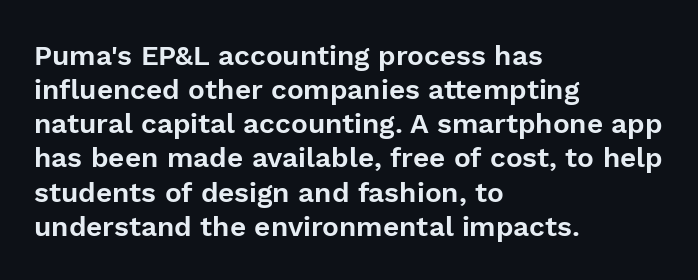
The image shows 28 px sans-serif type, upright; set left-aligned, line spacing 1.22x, normal letter spacing, not underlined; low stroke contrast and a medium x-height.
